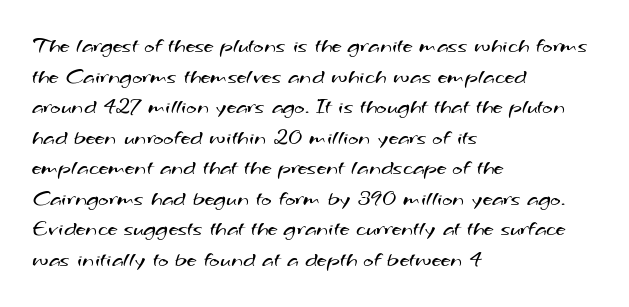
Q: Is the text bold? A: No.
Q: Is the text underlined? A: No.
Q: How is the paragraph aligned? A: Left-aligned.
Q: Is the spacing between letters normal or unusually wide? A: Normal.
Q: Is the spacing between lines tight, normal or loose? A: Normal.
